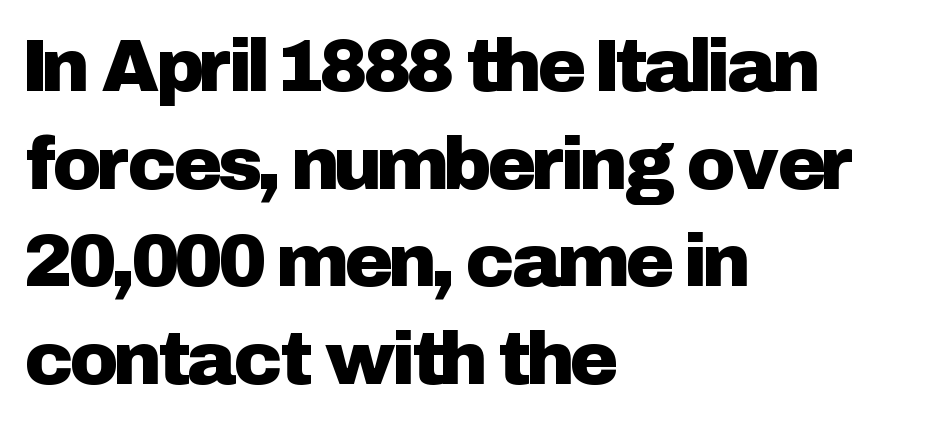
The image shows 74 px sans-serif type, upright; set left-aligned, normal line spacing (1.32x), normal letter spacing, not underlined; low stroke contrast and a medium x-height.
